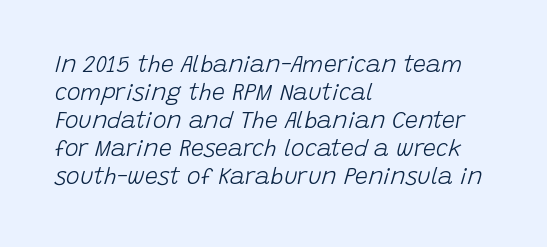
Inter-character spacing is left at the font's built-in metrics. This is oblique type, the kind used for emphasis or titles. Compared with a centered layout, this one pins lines to the left instead. Words float on clear page, feet unadorned. Ink coverage per letter is moderate at most.
